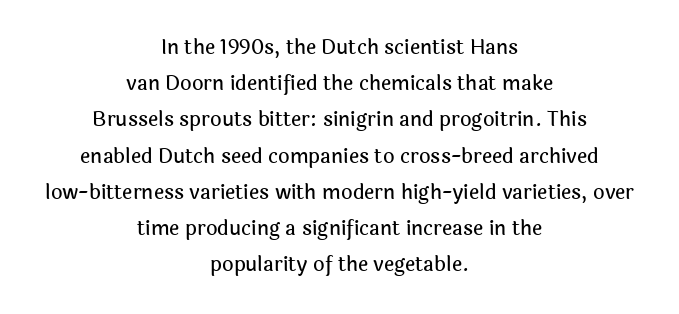
{"italic": "no", "underline": "no", "align": "center", "line_spacing_ratio": 1.81, "letter_spacing": "normal", "letter_spacing_em": 0.0, "glyph_px": 20}
